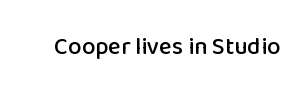
Observe the ordinary spacing: letters are neighbours, not strangers. Underline: absent. Rendered with straight, roman letterforms.
